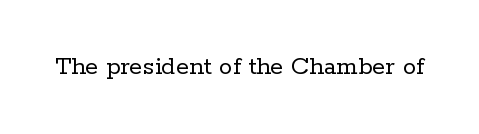
The image shows 27 px text type, upright; set normal letter spacing, not underlined.
